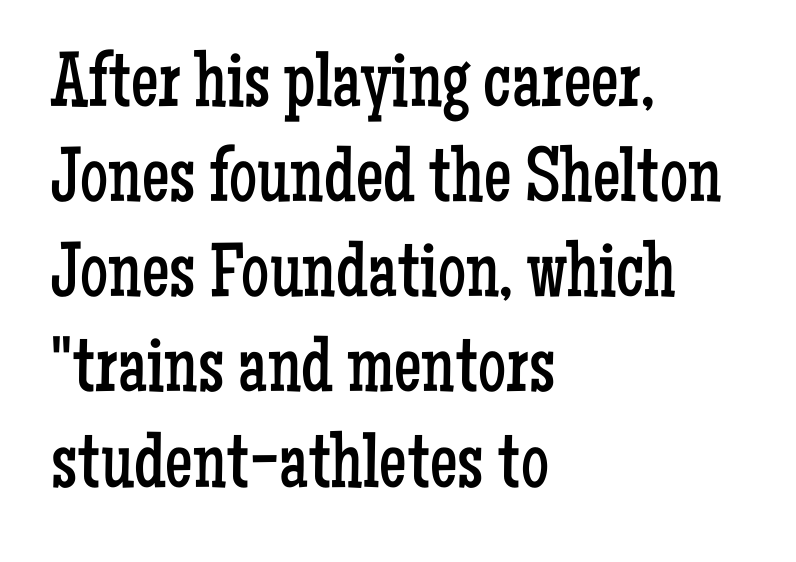
These lines are rendered in a variable-pitch font. The font's upright variant was chosen for this text. In terms of letterspacing, this is plain default setting. The rendering shows small feet on the letterforms — a serif design. Weight: in the light-to-regular range.
